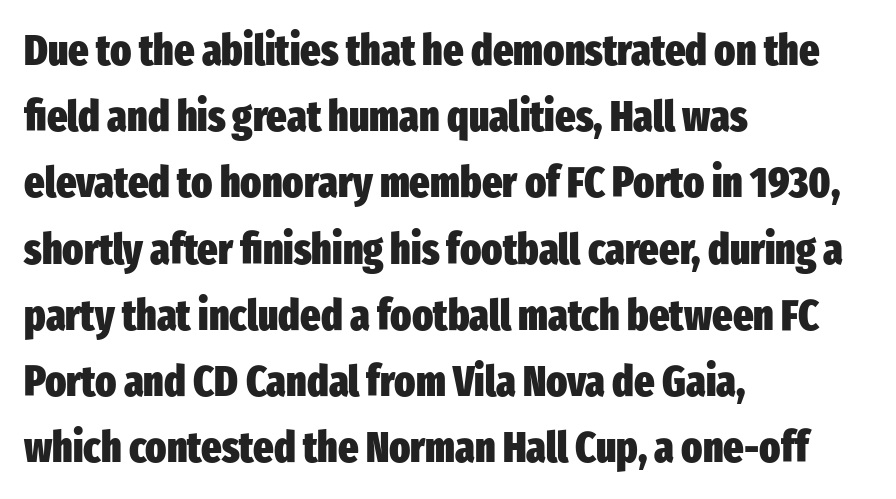
Heavy-handed strokes throughout: this text is bold. Each word holds together tightly as a unit, with standard inter-letter gaps. The ragged edge is on the right, which tells us the setting is flush left. This is the regular roman posture of the typeface.
